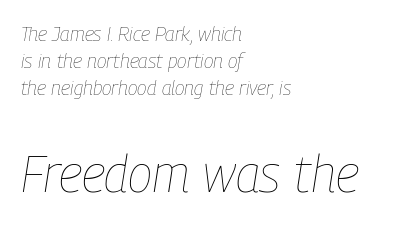
The image shows 51 px thin, condensed type, italic (leaning right); set left-aligned, normal line spacing (1.34x), normal letter spacing, not underlined; the second (bottom) block is 2.55x larger; low stroke contrast and a medium x-height.
